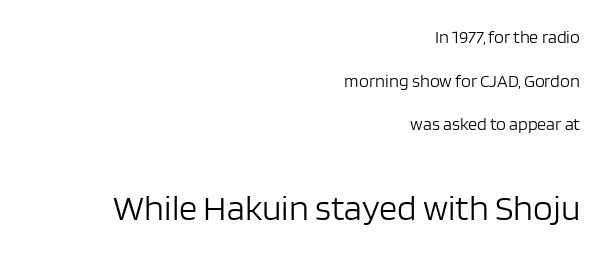
{"serif": "no", "italic": "no", "bold": "no", "weight": "light", "width": "normal", "stroke_contrast": "low", "x_height": "large", "monospaced": "no", "underline": "no", "align": "right", "line_spacing": "loose", "line_spacing_ratio": 2.43, "letter_spacing": "normal", "letter_spacing_em": 0.0, "larger_block": "second", "size_ratio": 2.0, "glyph_px": 36}
